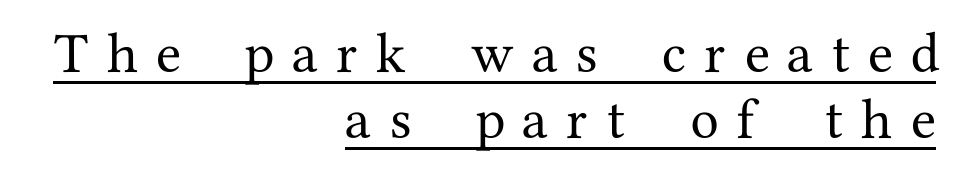
Q: Is the text italic (slanted)? A: No, it is upright.
Q: Is the typeface a serif or a sans-serif typeface? A: Serif.
Q: Is the text underlined? A: Yes.
Q: How is the paragraph aligned? A: Right-aligned.
Q: Is the spacing between letters normal or unusually wide? A: Unusually wide.
Q: Is the spacing between lines tight, normal or loose? A: Tight.
Q: Width (condensed, normal, or wide)? A: Normal.
Q: Stroke contrast? A: Medium.
Q: x-height? A: Medium.
Q: Monospaced? A: No.
